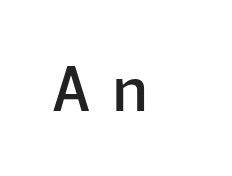
Q: Is the text bold? A: Semi-bold.
Q: Is the text italic (slanted)? A: No, it is upright.
Q: Is the typeface a serif or a sans-serif typeface? A: Sans-serif.
Q: Is the text underlined? A: No.
Q: Is the spacing between letters normal or unusually wide? A: Unusually wide.
Q: Width (condensed, normal, or wide)? A: Normal.
Q: Stroke contrast? A: Low.
Q: x-height? A: Medium.
